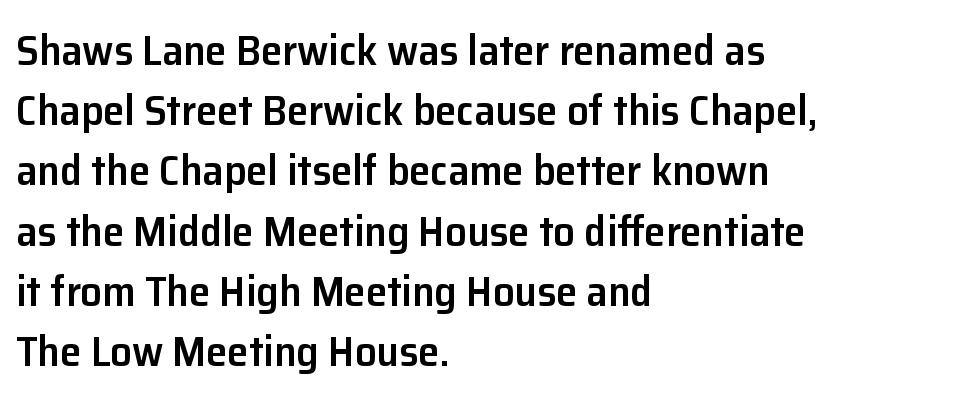
Q: Is the text bold? A: Semi-bold.
Q: Is the text italic (slanted)? A: No, it is upright.
Q: Is the typeface a serif or a sans-serif typeface? A: Sans-serif.
Q: Is the text underlined? A: No.
Q: How is the paragraph aligned? A: Left-aligned.
Q: Is the spacing between letters normal or unusually wide? A: Normal.
Q: Is the spacing between lines tight, normal or loose? A: Normal.
Q: Width (condensed, normal, or wide)? A: Normal.
Q: Stroke contrast? A: Low.
Q: x-height? A: Medium.
Q: Monospaced? A: No.
